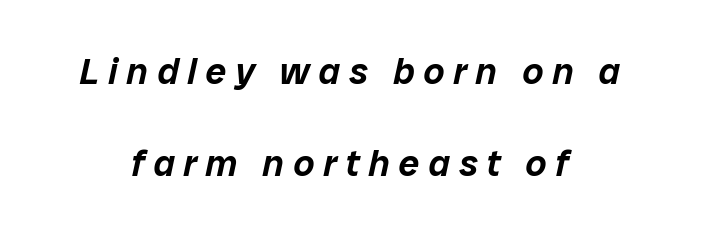
Q: Is the text italic (slanted)? A: Yes, it leans right by about 12 degrees.
Q: Is the text underlined? A: No.
Q: How is the paragraph aligned? A: Centered.
Q: Is the spacing between letters normal or unusually wide? A: Unusually wide.
Q: Is the spacing between lines tight, normal or loose? A: Loose.
Q: Width (condensed, normal, or wide)? A: Normal.
Q: Stroke contrast? A: Low.
Q: x-height? A: Medium.
Q: Monospaced? A: No.
